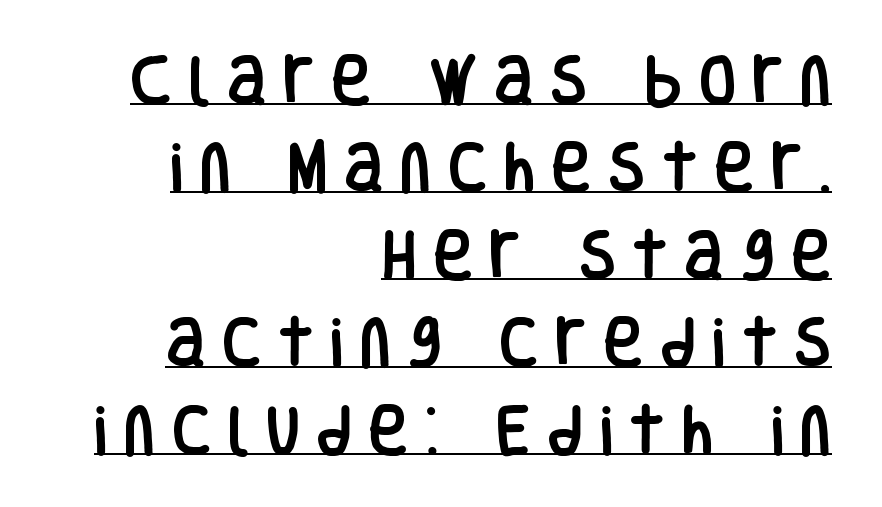
{"serif": "no", "italic": "no", "width": "condensed", "stroke_contrast": "low", "x_height": "large", "monospaced": "no", "underline": "yes", "align": "right", "line_spacing": "normal", "line_spacing_ratio": 1.62, "letter_spacing": "wide", "letter_spacing_em": 0.31, "glyph_px": 54}
